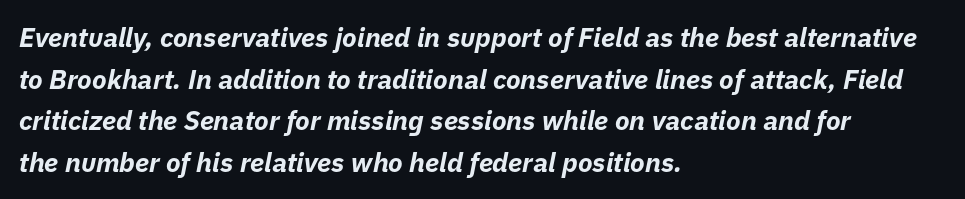
The image shows 27 px bold type, italic (leaning right); set left-aligned, normal line spacing (1.54x), normal letter spacing, not underlined.
